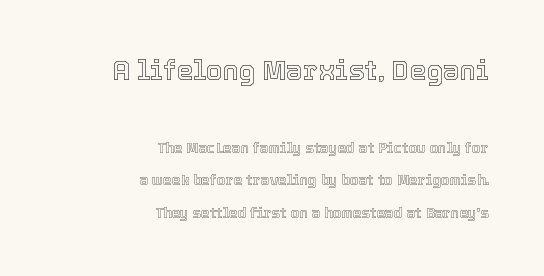
{"italic": "no", "underline": "no", "align": "right", "line_spacing": "loose", "line_spacing_ratio": 2.33, "letter_spacing": "normal", "letter_spacing_em": 0.0, "larger_block": "first", "size_ratio": 1.93, "glyph_px": 27}
